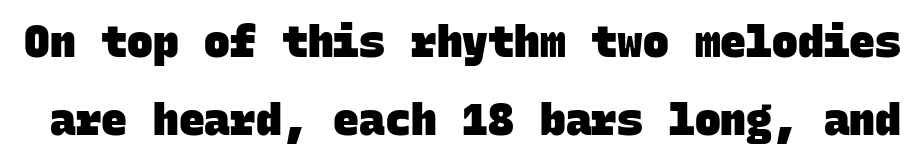
Do the characters align in a grid? Yes, the font is monospaced. The text was rendered using a sans face with plain stroke endings. There is no visible air inserted between adjacent glyphs. Has an underline been added? It has not. The typesetting leans heavy: a genuine bold.
